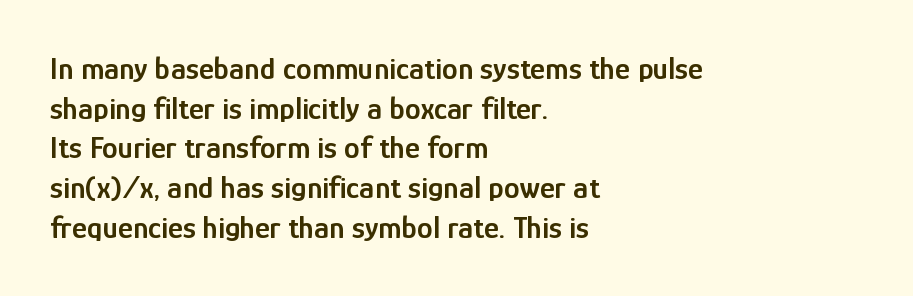
{"serif": "no", "italic": "no", "bold": "semi", "weight": "semibold", "width": "condensed", "stroke_contrast": "low", "x_height": "medium", "monospaced": "no", "underline": "no", "align": "left", "line_spacing_ratio": 1.24, "letter_spacing": "normal", "letter_spacing_em": 0.0, "glyph_px": 32}
